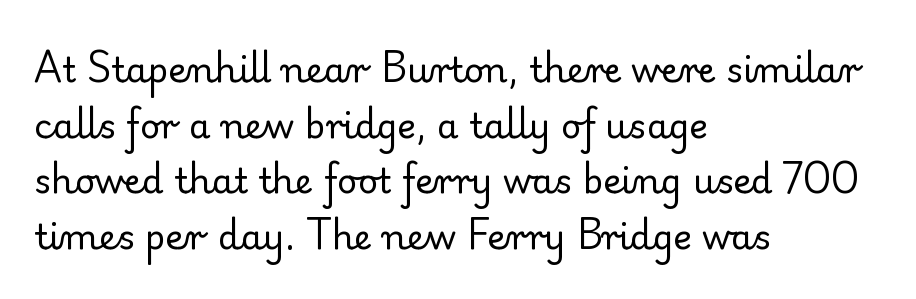
If you drew a ruler down the left edge, every line would touch it. The space beneath each line is pristine and unruled. You can tell it's not italic because the verticals are truly vertical. Font category for this specimen: serif. Does the leading feel generous? No, just average. These glyphs show unthickened strokes, regular width or finer.
